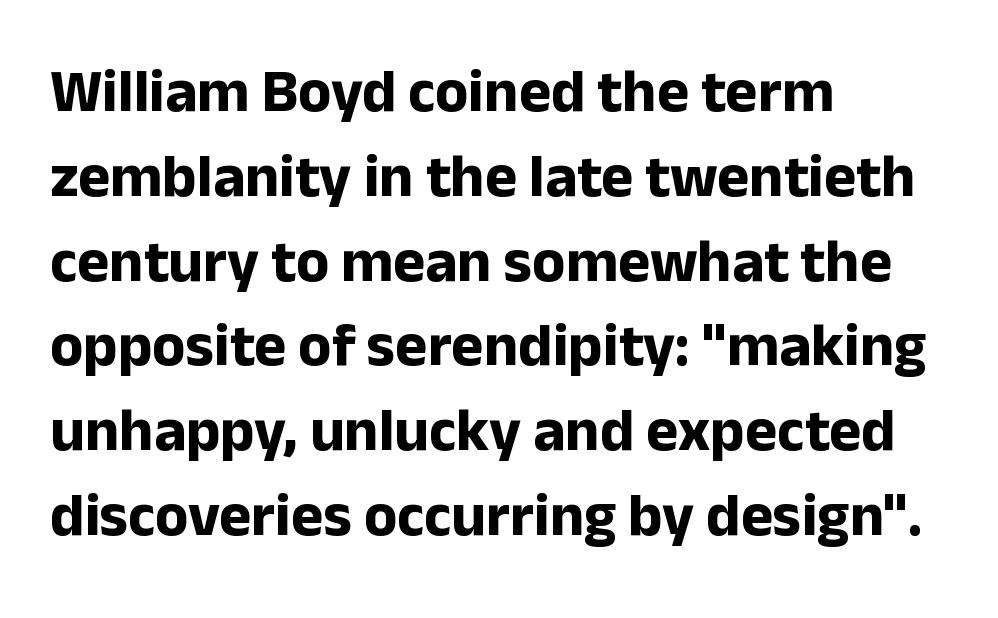
{"serif": "no", "italic": "no", "bold": "yes", "weight": "bold", "width": "normal", "stroke_contrast": "low", "x_height": "medium", "monospaced": "no", "underline": "no", "align": "left", "line_spacing": "normal", "line_spacing_ratio": 1.39, "letter_spacing": "normal", "letter_spacing_em": 0.0, "glyph_px": 61}
